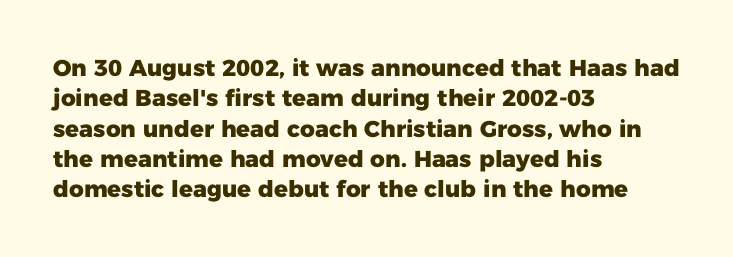
The image shows 23 px bold type, upright; set left-aligned, normal line spacing (1.32x), normal letter spacing, not underlined.
